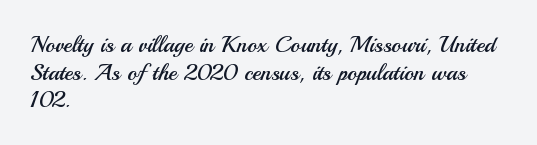
The image shows 23 px text type; set left-aligned, line spacing 1.2x, normal letter spacing, not underlined.
